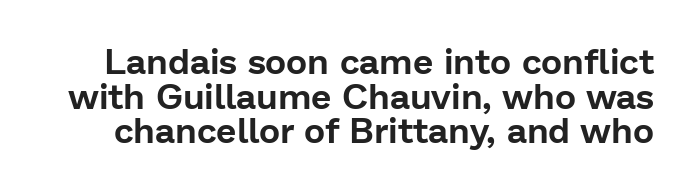
Vertical strokes here are truly vertical. Serifs: no, the terminals of the letterforms are clean. Is this a fixed-width face? No — the glyphs have proportional, varying widths. These lines keep a tight, regular rhythm from letter to letter. How would I describe the line gaps? Narrow and economical. A clean baseline with only descenders dipping below it.
